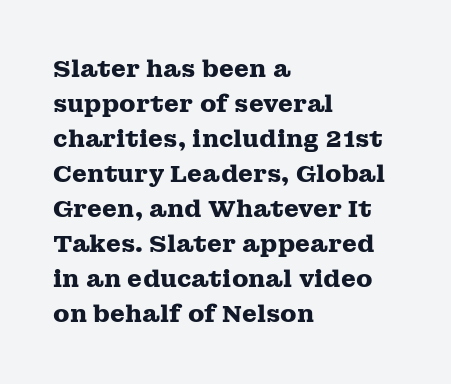
{"italic": "no", "bold": "yes", "underline": "no", "align": "left", "line_spacing": "normal", "line_spacing_ratio": 1.46, "letter_spacing": "normal", "letter_spacing_em": 0.0, "glyph_px": 24}
